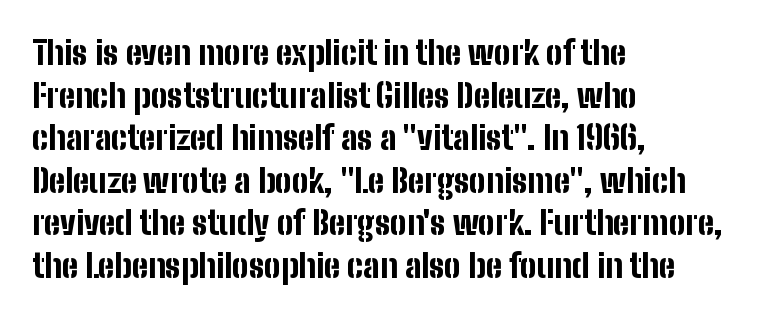
{"serif": "no", "italic": "no", "bold": "yes", "weight": "bold", "width": "condensed", "stroke_contrast": "low", "x_height": "medium", "monospaced": "no", "underline": "no", "align": "left", "line_spacing": "normal", "line_spacing_ratio": 1.29, "letter_spacing": "normal", "letter_spacing_em": 0.0, "glyph_px": 33}
